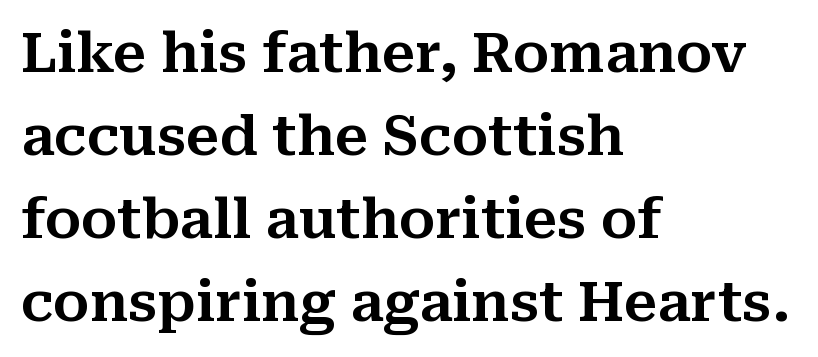
Q: Is the text italic (slanted)? A: No, it is upright.
Q: Is the typeface a serif or a sans-serif typeface? A: Serif.
Q: Is the text underlined? A: No.
Q: How is the paragraph aligned? A: Left-aligned.
Q: Is the spacing between letters normal or unusually wide? A: Normal.
Q: Is the spacing between lines tight, normal or loose? A: Normal.
Q: Width (condensed, normal, or wide)? A: Normal.
Q: Stroke contrast? A: Medium.
Q: x-height? A: Medium.
Q: Monospaced? A: No.
